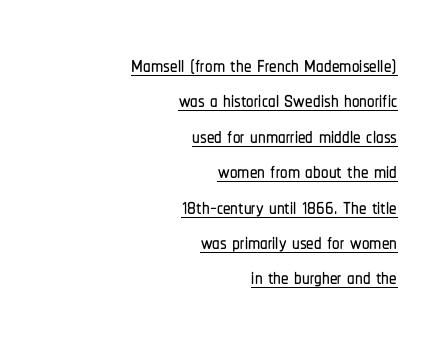
Q: Is the text italic (slanted)? A: No, it is upright.
Q: Is the typeface a serif or a sans-serif typeface? A: Sans-serif.
Q: Is the text underlined? A: Yes.
Q: How is the paragraph aligned? A: Right-aligned.
Q: Is the spacing between letters normal or unusually wide? A: Normal.
Q: Width (condensed, normal, or wide)? A: Condensed.
Q: Stroke contrast? A: Low.
Q: x-height? A: Medium.
Q: Monospaced? A: No.
